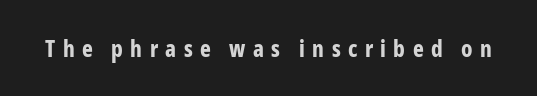
{"italic": "no", "bold": "yes", "underline": "no", "letter_spacing": "wide", "letter_spacing_em": 0.32, "glyph_px": 23}
